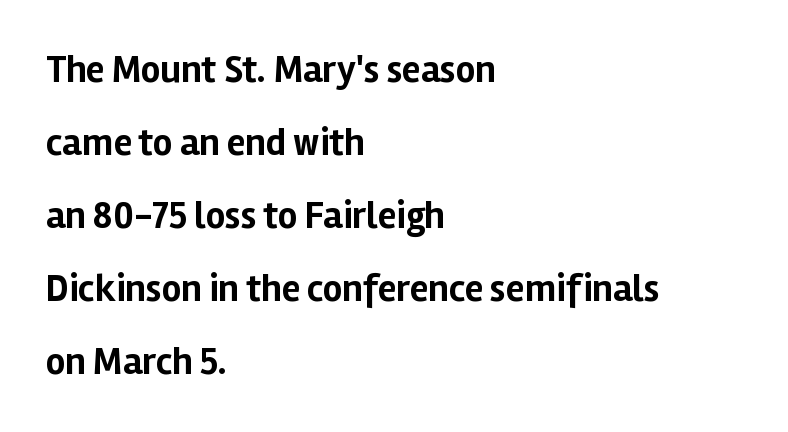
Q: Is the text bold? A: Yes.
Q: Is the text italic (slanted)? A: No, it is upright.
Q: Is the typeface a serif or a sans-serif typeface? A: Sans-serif.
Q: Is the text underlined? A: No.
Q: How is the paragraph aligned? A: Left-aligned.
Q: Is the spacing between letters normal or unusually wide? A: Normal.
Q: Is the spacing between lines tight, normal or loose? A: Loose.
Q: Width (condensed, normal, or wide)? A: Normal.
Q: Stroke contrast? A: Low.
Q: x-height? A: Medium.
Q: Monospaced? A: No.
